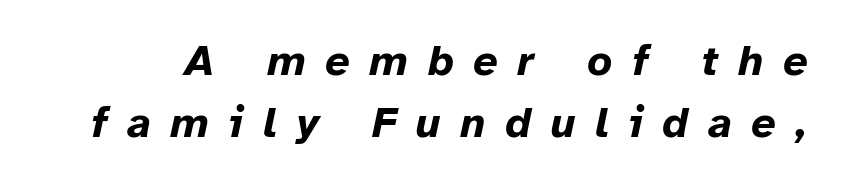
The image shows 43 px bold type, italic (leaning right); set normal line spacing (1.44x), unusually wide letter spacing (+0.46 em), not underlined; low stroke contrast and a medium x-height.
